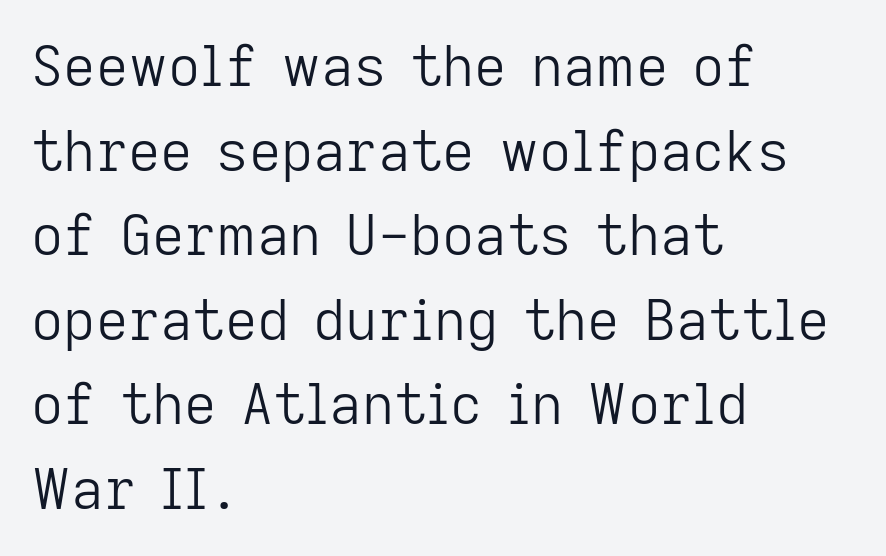
Q: Is the text bold? A: No.
Q: Is the text italic (slanted)? A: No, it is upright.
Q: Is the typeface a serif or a sans-serif typeface? A: Sans-serif.
Q: Is the text underlined? A: No.
Q: How is the paragraph aligned? A: Left-aligned.
Q: Is the spacing between letters normal or unusually wide? A: Normal.
Q: Is the spacing between lines tight, normal or loose? A: Normal.
Q: Width (condensed, normal, or wide)? A: Normal.
Q: Stroke contrast? A: Low.
Q: x-height? A: Medium.
Q: Monospaced? A: No.
